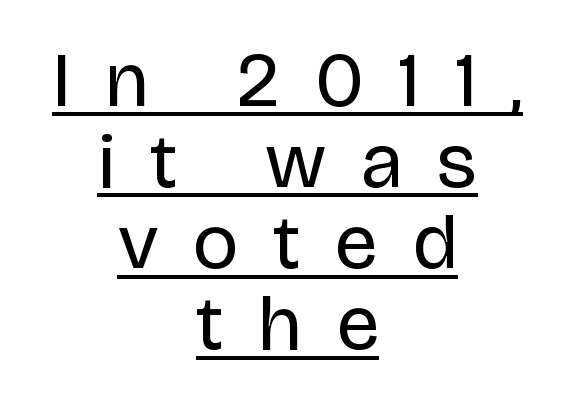
{"serif": "no", "italic": "no", "bold": "no", "weight": "regular", "width": "normal", "stroke_contrast": "low", "x_height": "large", "monospaced": "no", "underline": "yes", "align": "center", "line_spacing": "tight", "line_spacing_ratio": 1.04, "letter_spacing": "wide", "letter_spacing_em": 0.45, "glyph_px": 78}
